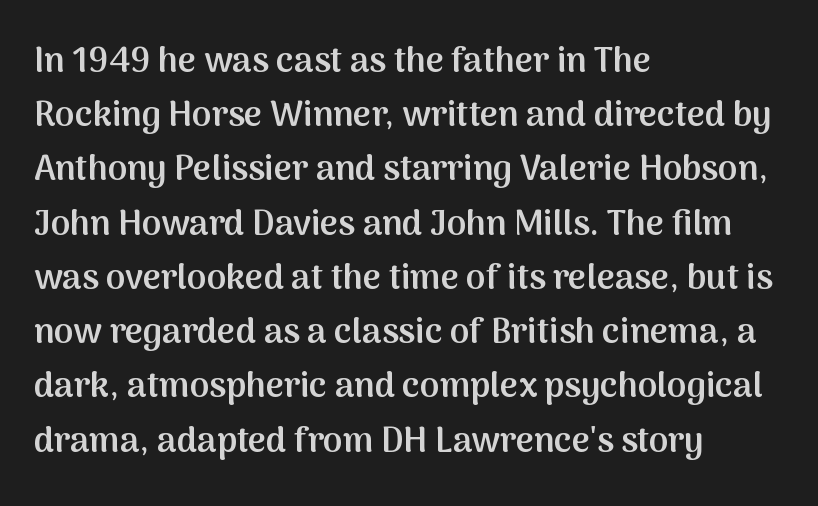
{"serif": "no", "italic": "no", "bold": "semi", "weight": "semibold", "width": "normal", "stroke_contrast": "medium", "x_height": "medium", "monospaced": "no", "underline": "no", "align": "left", "line_spacing": "normal", "line_spacing_ratio": 1.55, "letter_spacing": "normal", "letter_spacing_em": 0.0, "glyph_px": 35}
